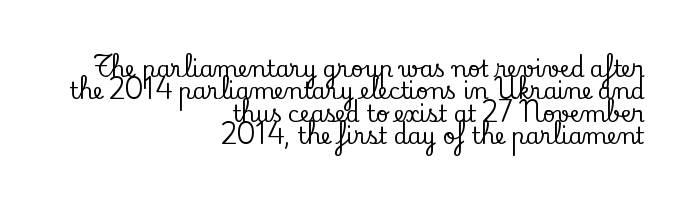
{"italic": "no", "underline": "no", "align": "right", "line_spacing": "tight", "line_spacing_ratio": 1.02, "letter_spacing": "normal", "letter_spacing_em": 0.0, "glyph_px": 22}
